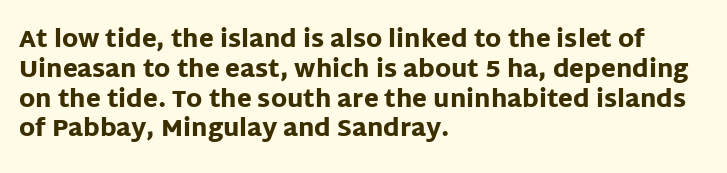
Every character sits straight up, as roman type does. This rendering uses left alignment, leaving the right contour irregular. Letters rest on an invisible, unmarked baseline. The passage shown has conventional tracking throughout. Pretty heavy lettering here — definitely bold.
